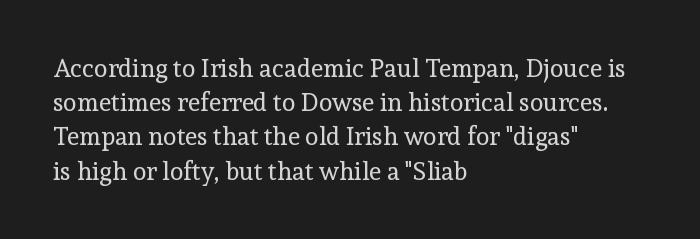
The area under the type is left untouched. A roman cut, with each character standing at attention. Observe the ordinary spacing: letters are neighbours, not strangers. Notice how the passage keeps a crisp vertical edge on the left only.
